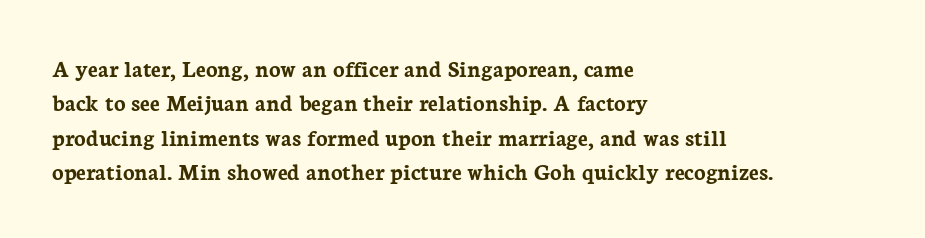
The image shows 24 px bold type, upright; set left-aligned, normal line spacing (1.43x), normal letter spacing, not underlined.
